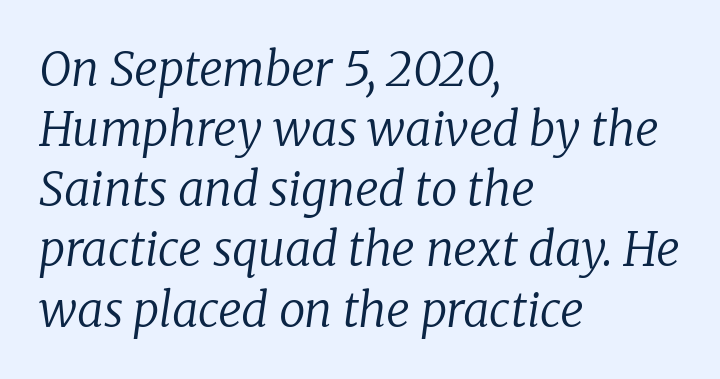
{"serif": "yes", "italic": "yes", "lean": "right", "slant_degrees": 8, "bold": "no", "weight": "regular", "width": "normal", "stroke_contrast": "low", "x_height": "medium", "monospaced": "no", "underline": "no", "align": "left", "line_spacing": "normal", "line_spacing_ratio": 1.28, "letter_spacing": "normal", "letter_spacing_em": 0.0, "glyph_px": 47}
